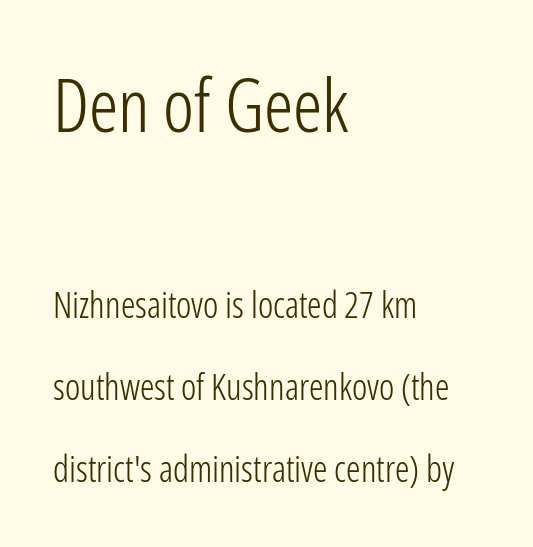
{"serif": "no", "italic": "no", "bold": "no", "weight": "light", "width": "condensed", "stroke_contrast": "low", "x_height": "medium", "monospaced": "no", "underline": "no", "align": "left", "line_spacing": "loose", "line_spacing_ratio": 2.29, "letter_spacing": "normal", "letter_spacing_em": 0.0, "larger_block": "first", "size_ratio": 2.03, "glyph_px": 73}
